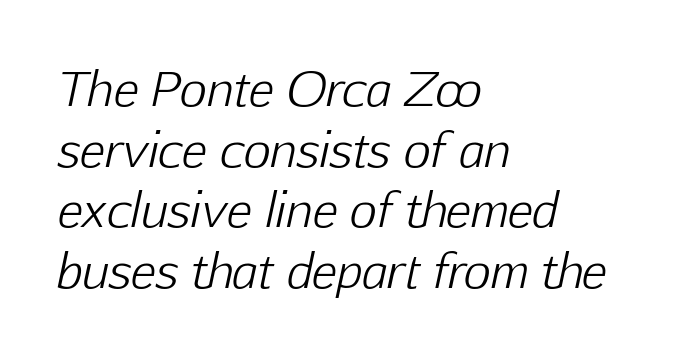
A classic flush-left, rag-right setting is used for this passage. A normal amount of white space separates one row of letters from the next. The lettering tilts uniformly, giving the passage an italic look. Do the characters align in a grid? No, the font is proportional. Nothing heavy about these letters — not bold at all. Each row of text sits above clean, open space.
